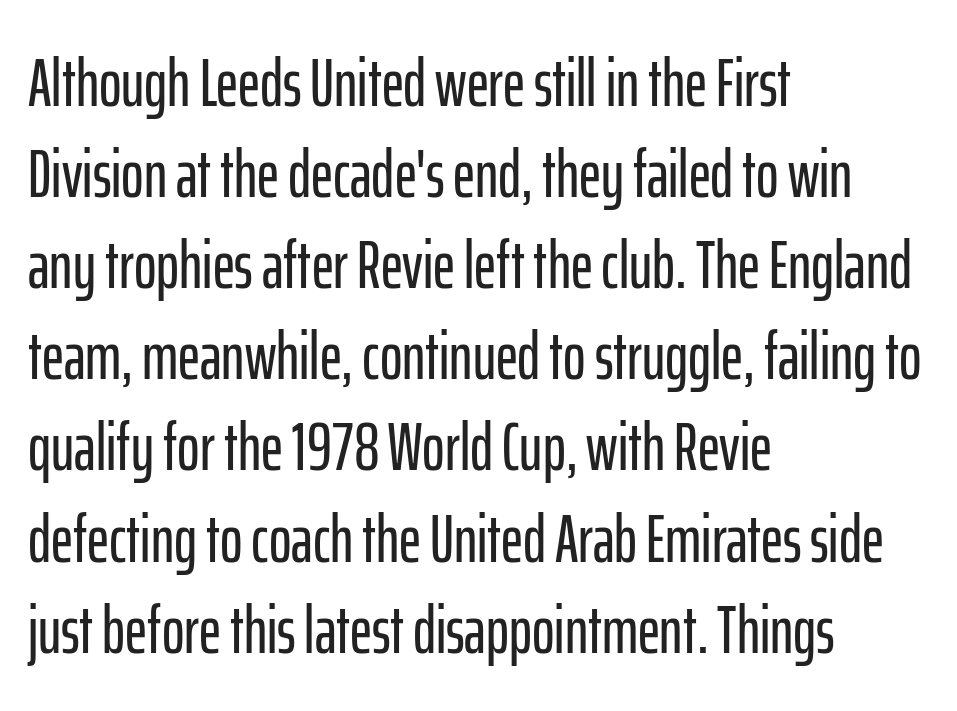
The ragged edge is on the right, which tells us the setting is flush left. Serif or sans? Sans — the stroke terminals are bare. The area under the type is left untouched. Italic? Not at all — the glyphs are vertical. A typesetter would call this zero additional tracking.
